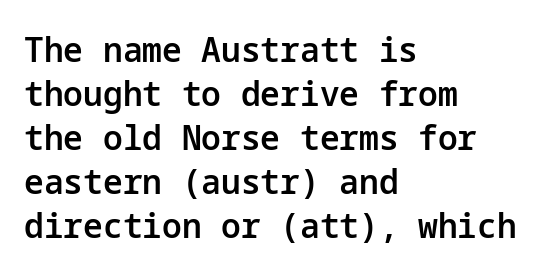
Compared with typical body copy, the letter spacing here is the same. This is the regular roman posture of the typeface. A typesetter would label this face a sans. Regarding leading, the lines here are spaced in the standard way. Look at the stroke-to-counter ratio: somewhat heavy, a semibold. The words here are not underlined.
